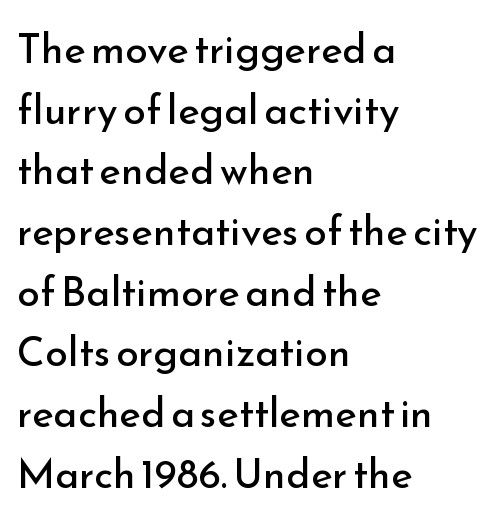
{"serif": "no", "italic": "no", "bold": "no", "weight": "regular", "width": "normal", "stroke_contrast": "low", "x_height": "small", "monospaced": "no", "underline": "no", "align": "left", "line_spacing": "normal", "line_spacing_ratio": 1.48, "letter_spacing": "normal", "letter_spacing_em": 0.0, "glyph_px": 41}
